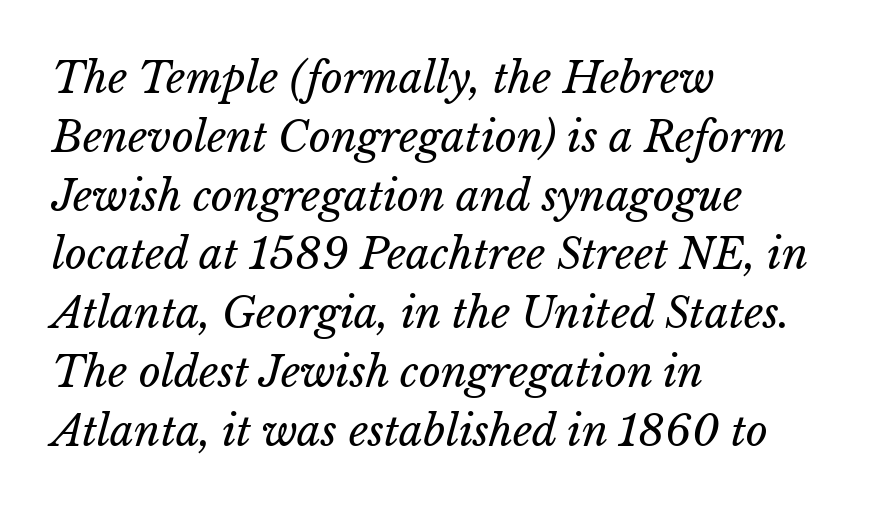
The characters are drawn with everyday or finer stroke widths. This sample has the flowing, uneven cadence of proportional lettering. Inter-character spacing is left at the font's built-in metrics. Alignment: flush left. A bare baseline throughout the passage. Regarding leading, the lines here are spaced in the standard way.
